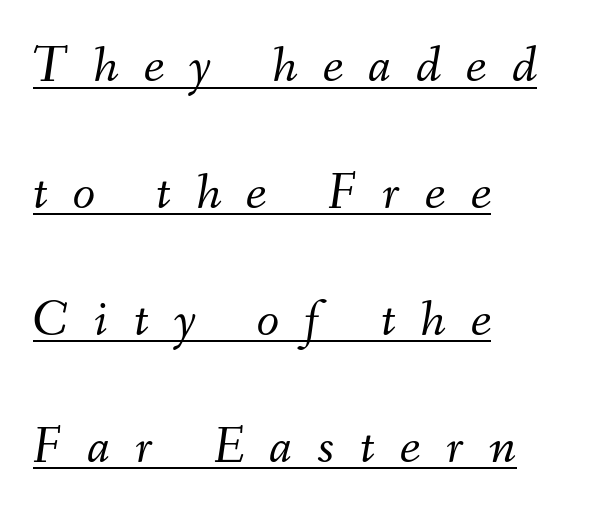
{"italic": "yes", "lean": "right", "slant_degrees": 9, "bold": "no", "weight": "light", "width": "normal", "stroke_contrast": "medium", "x_height": "small", "monospaced": "no", "underline": "yes", "align": "left", "line_spacing": "loose", "line_spacing_ratio": 2.44, "letter_spacing": "wide", "letter_spacing_em": 0.49, "glyph_px": 52}
